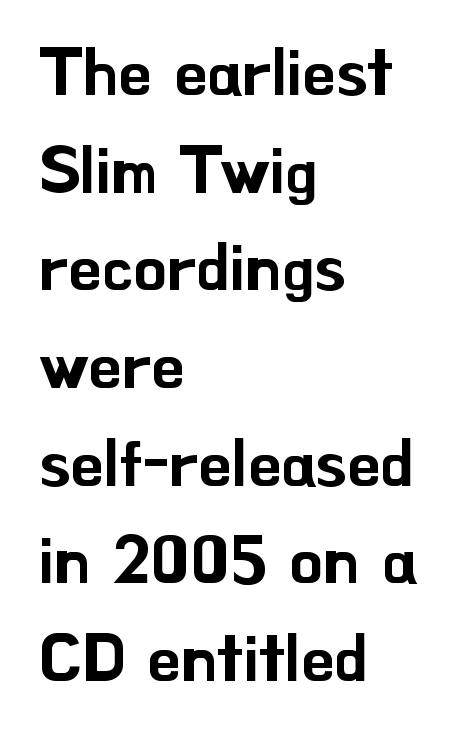
Q: Is the text italic (slanted)? A: No, it is upright.
Q: Is the typeface a serif or a sans-serif typeface? A: Sans-serif.
Q: Is the text underlined? A: No.
Q: How is the paragraph aligned? A: Left-aligned.
Q: Is the spacing between letters normal or unusually wide? A: Normal.
Q: Is the spacing between lines tight, normal or loose? A: Normal.
Q: Width (condensed, normal, or wide)? A: Normal.
Q: Stroke contrast? A: Low.
Q: x-height? A: Small.
Q: Monospaced? A: No.
